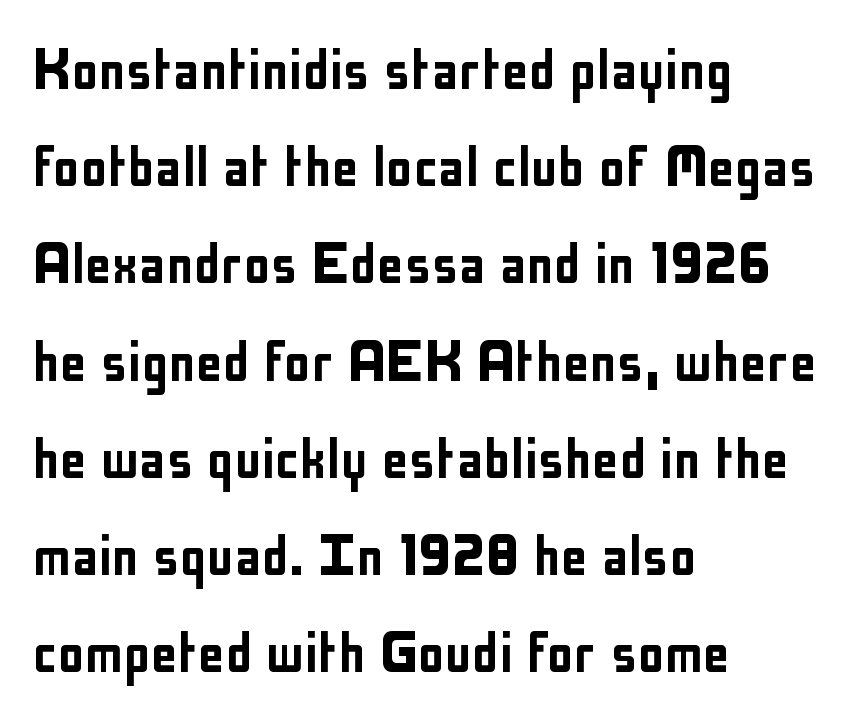
Serif or sans? Sans — the stroke terminals are bare. The designer left line spacing at the default. Character widths vary here, with narrow letters taking less room than wide ones. Left-aligned paragraph, ragged on the right. Italic? Not at all — the glyphs are vertical. Lines of text with bare space underneath.
